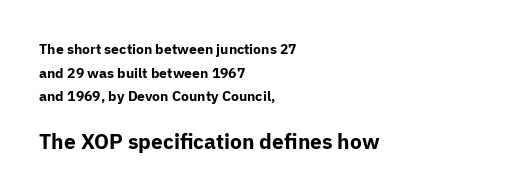
{"italic": "no", "bold": "yes", "underline": "no", "align": "left", "line_spacing": "normal", "line_spacing_ratio": 1.69, "letter_spacing": "normal", "letter_spacing_em": 0.0, "larger_block": "second", "size_ratio": 1.5, "glyph_px": 21}
